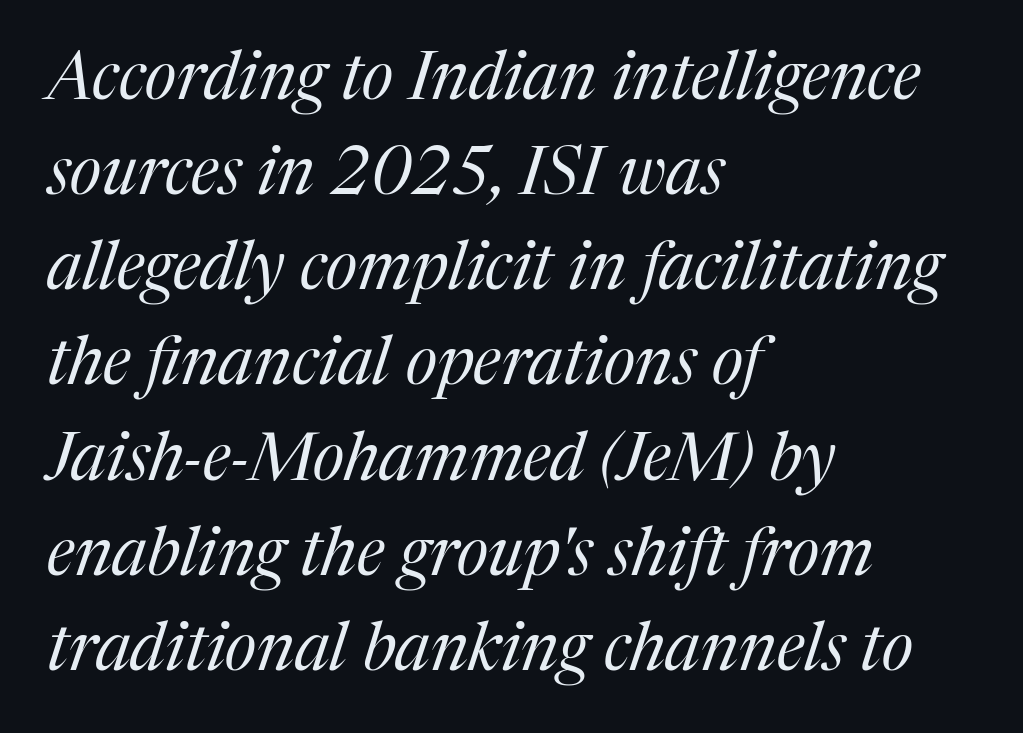
Unmarked baselines from the first word to the last. The space between consecutive lines is moderate. Notice how the passage keeps a crisp vertical edge on the left only. Words appear dense and cohesive because spacing is normal. Weight: regular or lighter.
